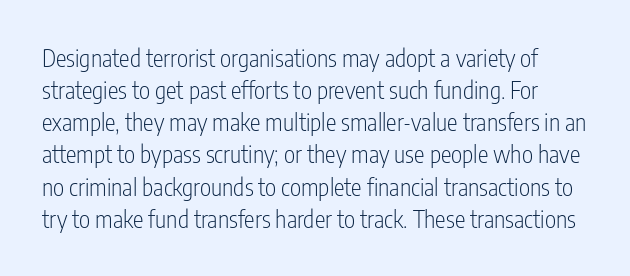
The image shows 24 px text type, upright; set normal line spacing (1.34x), normal letter spacing, not underlined.
